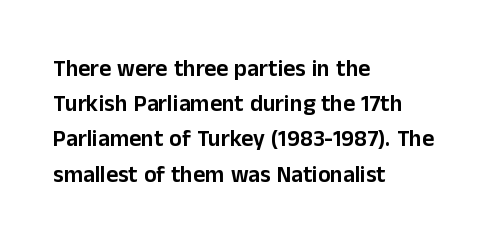
The designer left line spacing at the default. The face used here is rendered with its standard letterfit. The letters stand upright; this is a roman face. The rag falls on the right side of this text block. The words here are not underlined.
